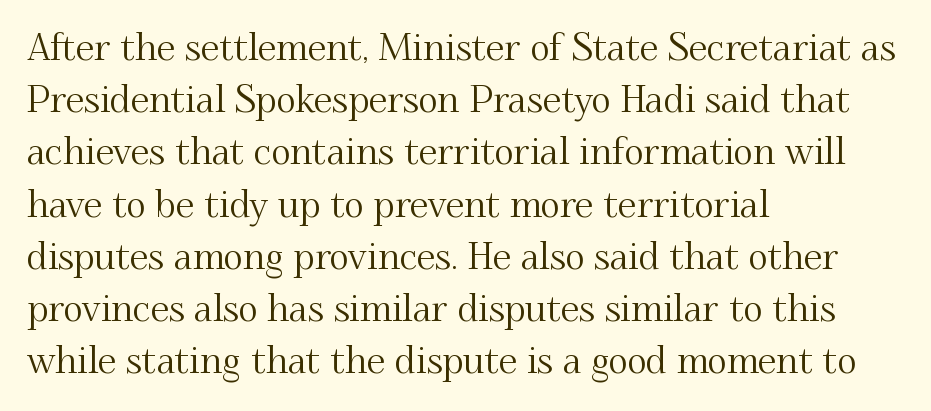
{"serif": "yes", "italic": "no", "width": "normal", "stroke_contrast": "medium", "x_height": "small", "monospaced": "no", "underline": "no", "align": "left", "line_spacing": "normal", "line_spacing_ratio": 1.41, "letter_spacing": "normal", "letter_spacing_em": 0.0, "glyph_px": 37}
